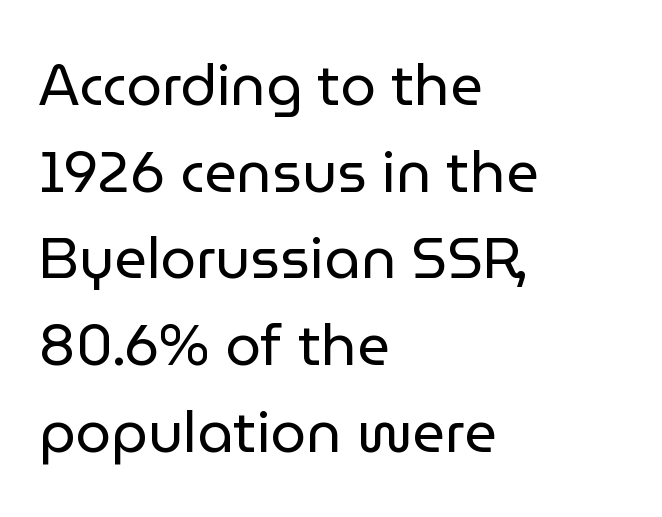
Q: Is the text bold? A: No.
Q: Is the text italic (slanted)? A: No, it is upright.
Q: Is the typeface a serif or a sans-serif typeface? A: Sans-serif.
Q: Is the text underlined? A: No.
Q: How is the paragraph aligned? A: Left-aligned.
Q: Is the spacing between letters normal or unusually wide? A: Normal.
Q: Is the spacing between lines tight, normal or loose? A: Normal.
Q: Width (condensed, normal, or wide)? A: Normal.
Q: Stroke contrast? A: Low.
Q: x-height? A: Medium.
Q: Monospaced? A: No.
